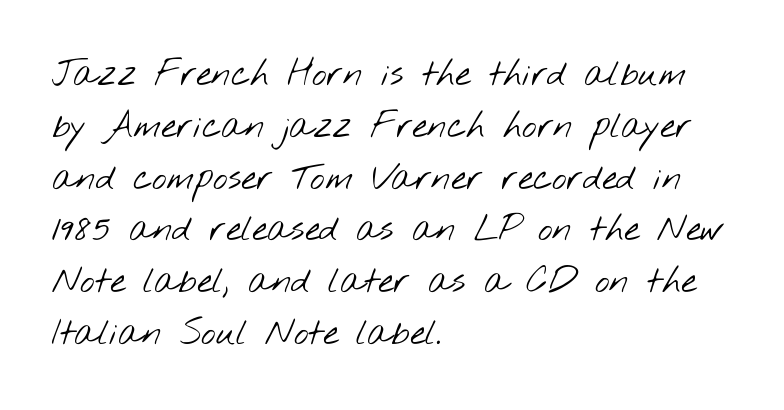
Q: Is the text bold? A: No.
Q: Is the typeface a serif or a sans-serif typeface? A: Sans-serif.
Q: Is the text underlined? A: No.
Q: How is the paragraph aligned? A: Left-aligned.
Q: Is the spacing between letters normal or unusually wide? A: Normal.
Q: Is the spacing between lines tight, normal or loose? A: Normal.
Q: Width (condensed, normal, or wide)? A: Wide.
Q: Stroke contrast? A: Low.
Q: x-height? A: Small.
Q: Monospaced? A: No.
